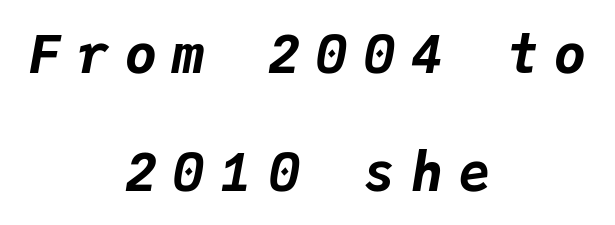
The image shows 53 px bold type, italic (leaning right), monospaced; set centered, loose line spacing (2.22x), unusually wide letter spacing (+0.3 em), not underlined; low stroke contrast and a medium x-height.
